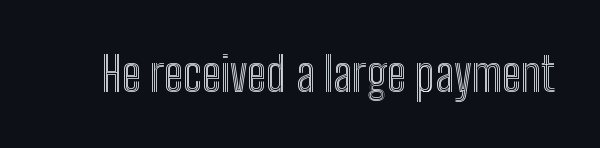
Each word holds together tightly as a unit, with standard inter-letter gaps. The zone under the glyphs is completely vacant. Style check: upright. Spacing verdict: proportional, widths tailored to each character.
